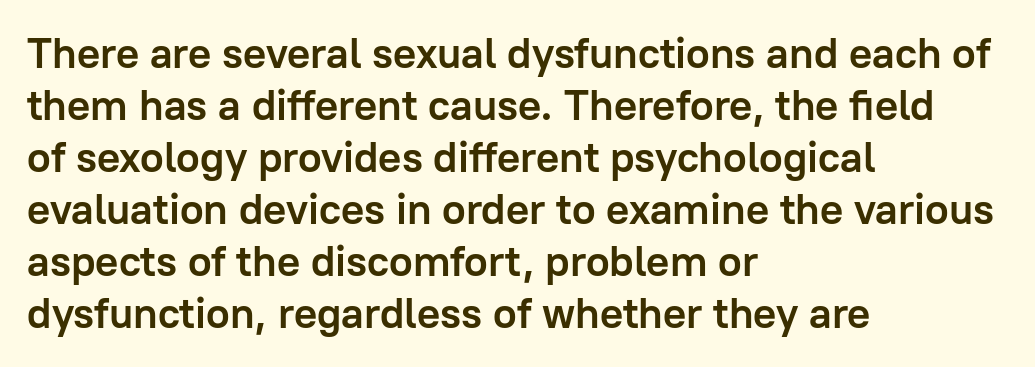
Q: Is the text bold? A: Yes.
Q: Is the text italic (slanted)? A: No, it is upright.
Q: Is the typeface a serif or a sans-serif typeface? A: Sans-serif.
Q: Is the text underlined? A: No.
Q: How is the paragraph aligned? A: Left-aligned.
Q: Is the spacing between letters normal or unusually wide? A: Normal.
Q: Width (condensed, normal, or wide)? A: Normal.
Q: Stroke contrast? A: Low.
Q: x-height? A: Medium.
Q: Monospaced? A: No.
